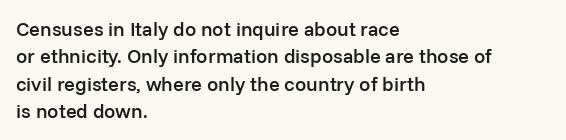
The specimen reads as upright at a glance. Each new line begins a customary step beneath the previous one. Has an underline been added? It has not. Its strokes are somewhat broadened, the hallmark of semibold type.
